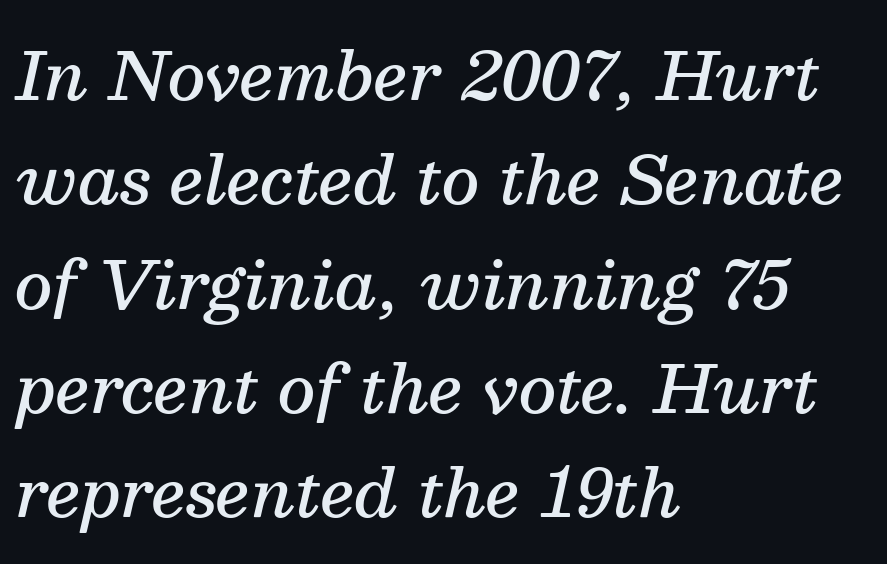
Q: Is the text bold? A: Semi-bold.
Q: Is the text italic (slanted)? A: Yes, it leans right by about 13 degrees.
Q: Is the typeface a serif or a sans-serif typeface? A: Serif.
Q: Is the text underlined? A: No.
Q: How is the paragraph aligned? A: Left-aligned.
Q: Is the spacing between letters normal or unusually wide? A: Normal.
Q: Is the spacing between lines tight, normal or loose? A: Normal.
Q: Width (condensed, normal, or wide)? A: Normal.
Q: Stroke contrast? A: Medium.
Q: x-height? A: Medium.
Q: Monospaced? A: No.
